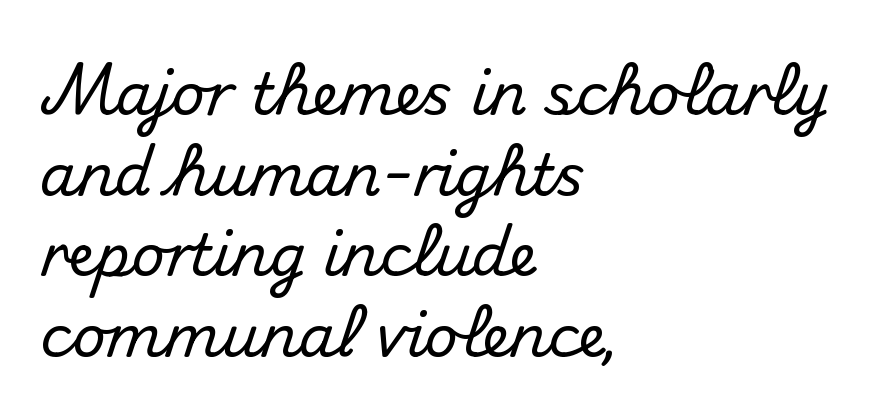
The face used here is proportionally spaced, like ordinary book or web type. Compared with a centered layout, this one pins lines to the left instead. Note: no serifs on the glyphs. Descenders hang freely into open space. These lines keep a tight, regular rhythm from letter to letter.
